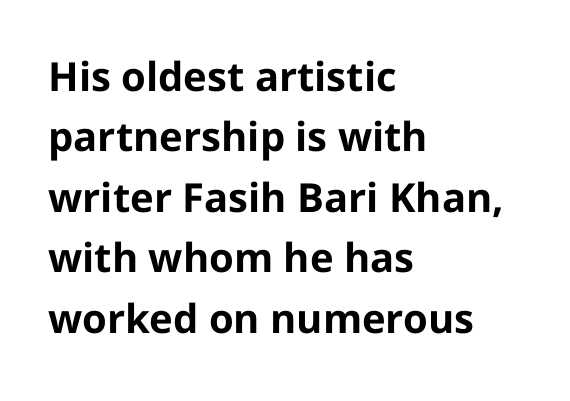
Q: Is the text bold? A: Yes.
Q: Is the text italic (slanted)? A: No, it is upright.
Q: Is the typeface a serif or a sans-serif typeface? A: Sans-serif.
Q: Is the text underlined? A: No.
Q: How is the paragraph aligned? A: Left-aligned.
Q: Is the spacing between letters normal or unusually wide? A: Normal.
Q: Is the spacing between lines tight, normal or loose? A: Normal.
Q: Width (condensed, normal, or wide)? A: Normal.
Q: Stroke contrast? A: Low.
Q: x-height? A: Medium.
Q: Monospaced? A: No.
